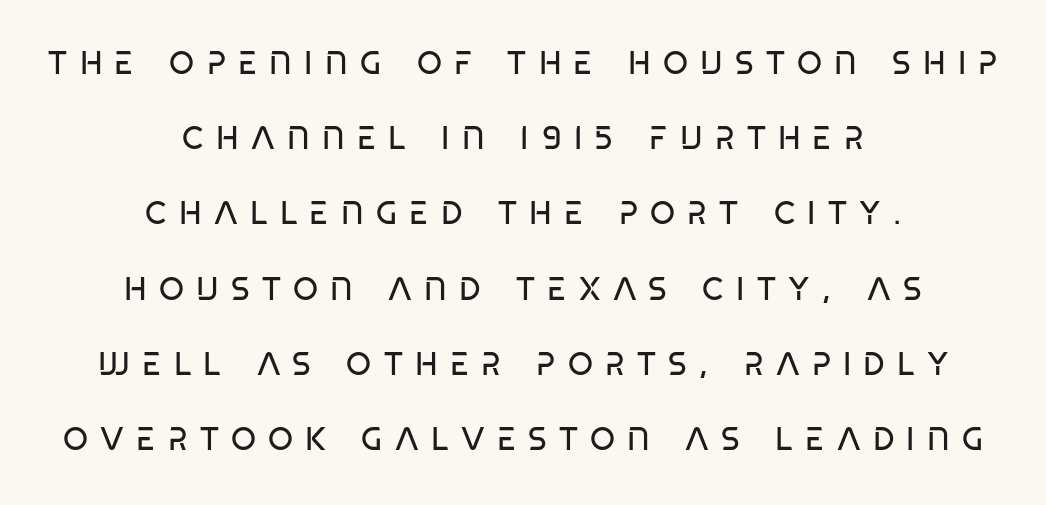
The image shows 32 px regular-weight, condensed sans-serif type, upright; set centered, loose line spacing (2.35x), unusually wide letter spacing (+0.38 em), not underlined; low stroke contrast and a large x-height.
